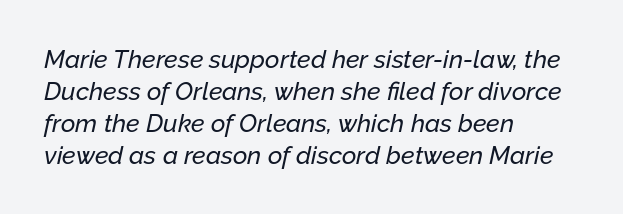
Q: Is the text italic (slanted)? A: Yes, it leans right by about 12 degrees.
Q: Is the text underlined? A: No.
Q: How is the paragraph aligned? A: Left-aligned.
Q: Is the spacing between letters normal or unusually wide? A: Normal.
Q: Is the spacing between lines tight, normal or loose? A: Normal.
